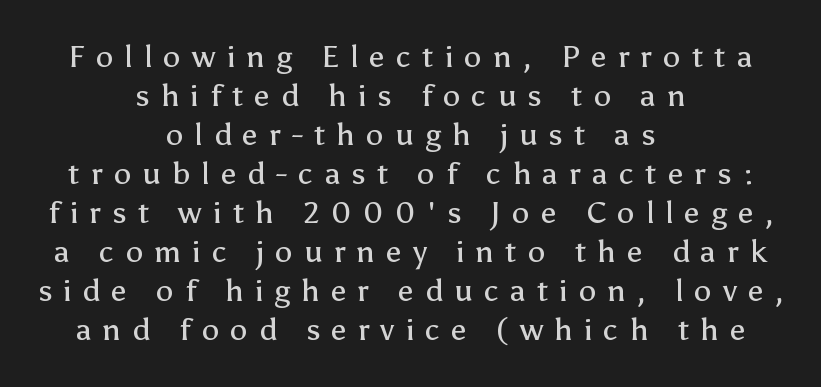
The image shows 31 px regular-weight sans-serif type, upright; set centered, normal line spacing (1.26x), unusually wide letter spacing (+0.36 em), not underlined; low stroke contrast and a medium x-height.
